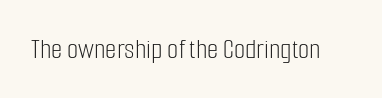
Q: Is the text bold? A: No.
Q: Is the text italic (slanted)? A: No, it is upright.
Q: Is the typeface a serif or a sans-serif typeface? A: Sans-serif.
Q: Is the text underlined? A: No.
Q: Is the spacing between letters normal or unusually wide? A: Normal.
Q: Width (condensed, normal, or wide)? A: Condensed.
Q: Stroke contrast? A: Low.
Q: x-height? A: Medium.
Q: Monospaced? A: No.
